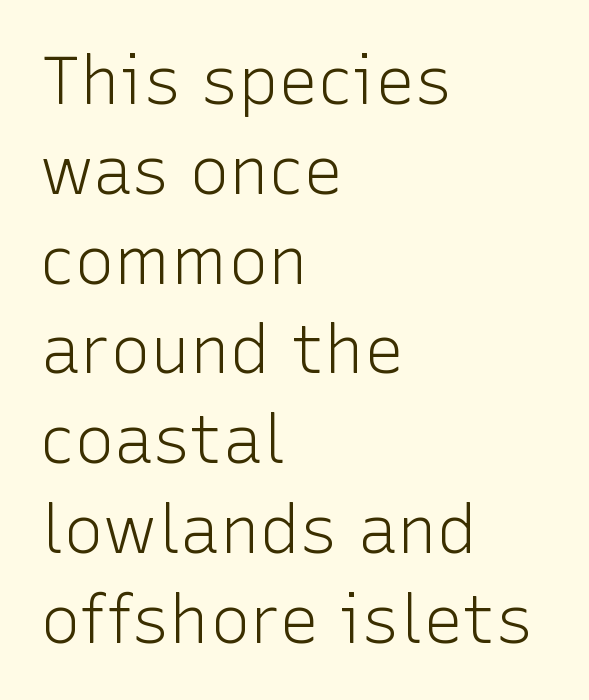
Q: Is the text bold? A: No.
Q: Is the text italic (slanted)? A: No, it is upright.
Q: Is the typeface a serif or a sans-serif typeface? A: Sans-serif.
Q: Is the text underlined? A: No.
Q: How is the paragraph aligned? A: Left-aligned.
Q: Is the spacing between letters normal or unusually wide? A: Normal.
Q: Is the spacing between lines tight, normal or loose? A: Normal.
Q: Width (condensed, normal, or wide)? A: Normal.
Q: Stroke contrast? A: Low.
Q: x-height? A: Medium.
Q: Monospaced? A: No.
